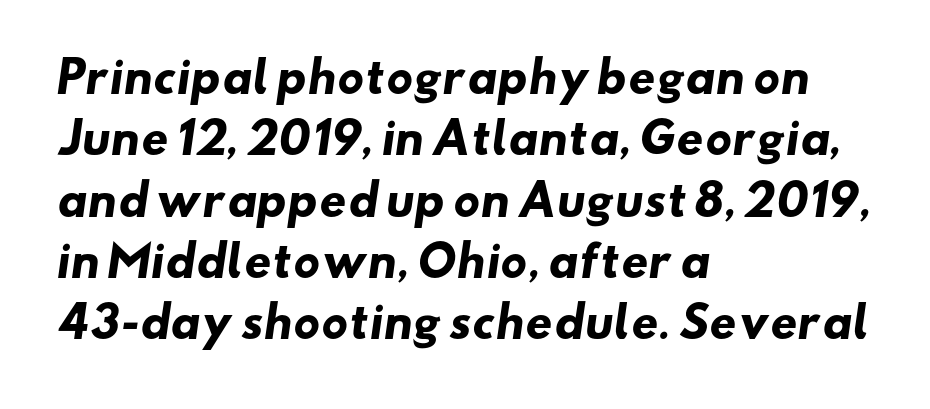
Q: Is the text bold? A: Yes.
Q: Is the typeface a serif or a sans-serif typeface? A: Sans-serif.
Q: Is the text underlined? A: No.
Q: How is the paragraph aligned? A: Left-aligned.
Q: Is the spacing between letters normal or unusually wide? A: Normal.
Q: Is the spacing between lines tight, normal or loose? A: Normal.
Q: Width (condensed, normal, or wide)? A: Wide.
Q: Stroke contrast? A: Low.
Q: x-height? A: Small.
Q: Monospaced? A: No.
